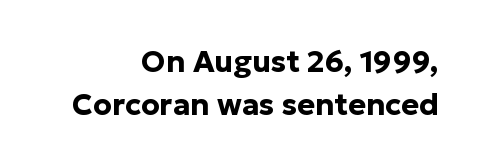
Examine the stroke ends and you'll find no serifs. The rows are spaced the way most documents space them. Note the varied advance widths — an 'i' is clearly narrower than an 'm'. Notice how the stems are strictly vertical — no italics here. A bare baseline throughout the passage. Typesetter's note: full bold, strokes at maximum text heaviness.
